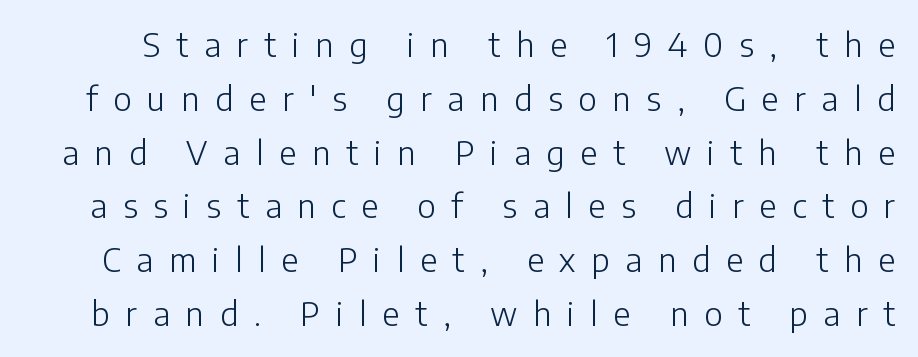
The image shows 33 px light sans-serif type, upright; set normal line spacing (1.63x), unusually wide letter spacing (+0.48 em), not underlined; low stroke contrast and a medium x-height.
